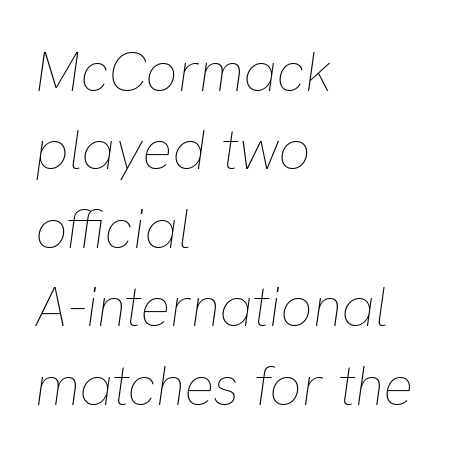
Type without underlining. The face used here is proportionally spaced, like ordinary book or web type. The lines sit at an ordinary, default distance from one another. This is not heavy type; no bold has been used. Students, note that the glyphs here touch the page at normal intervals. Line beginnings align vertically; line endings do not.
